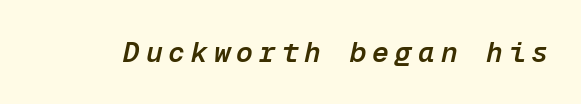
Someone cranked the tracking dial way up on this one. Would a proofreader flag this as italicized? Yes. The rendering uses a semibold face; strokes are thickened but not to full bold. The gap between lines stays unmarked. These lines are rendered in a fixed-pitch font.
